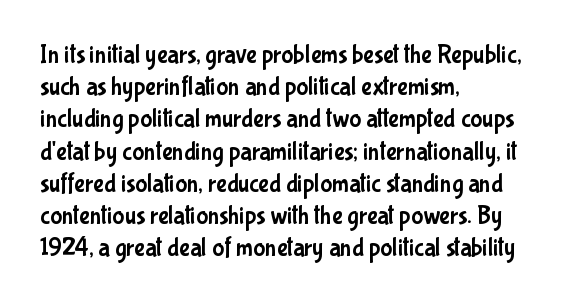
{"italic": "no", "underline": "no", "align": "left", "line_spacing": "normal", "line_spacing_ratio": 1.29, "letter_spacing": "normal", "letter_spacing_em": 0.0, "glyph_px": 25}
